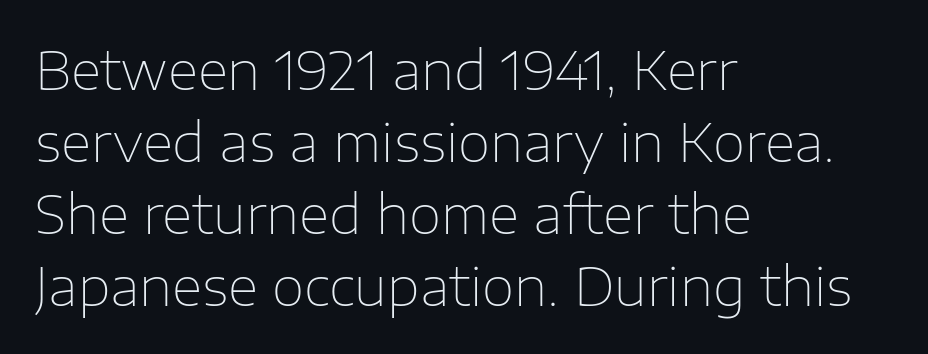
{"serif": "no", "italic": "no", "bold": "no", "weight": "thin", "width": "normal", "stroke_contrast": "low", "x_height": "medium", "monospaced": "no", "underline": "no", "align": "left", "line_spacing": "normal", "line_spacing_ratio": 1.36, "letter_spacing": "normal", "letter_spacing_em": 0.0, "glyph_px": 53}
